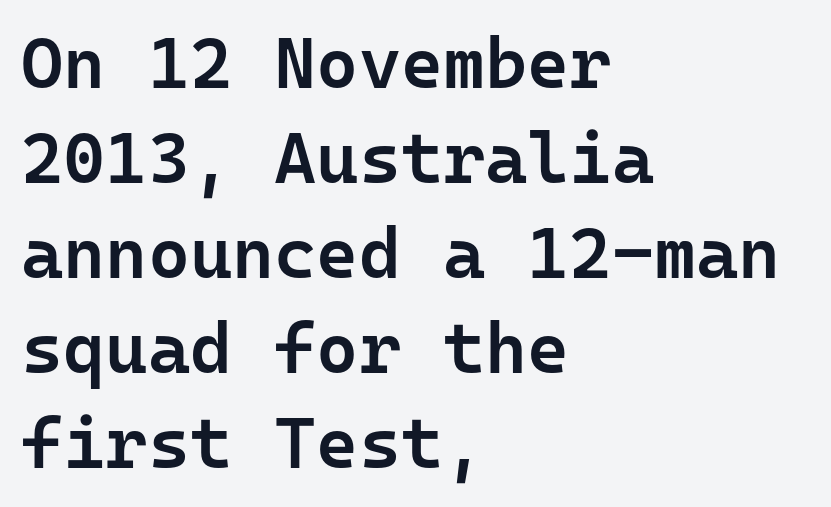
The image shows 72 px semibold sans-serif type, upright, monospaced; set left-aligned, normal line spacing (1.32x), normal letter spacing, not underlined; low stroke contrast and a medium x-height.
